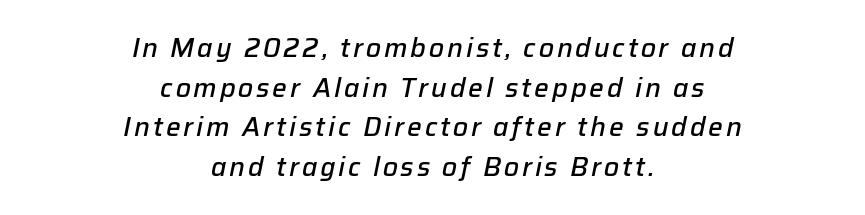
Regular leading. The paragraph has two soft edges and a firm central axis. The letters are semibold — heavier than regular but short of a full bold. If you drew a line through each stem, it would be angled. The passage shown is not underscored anywhere.
